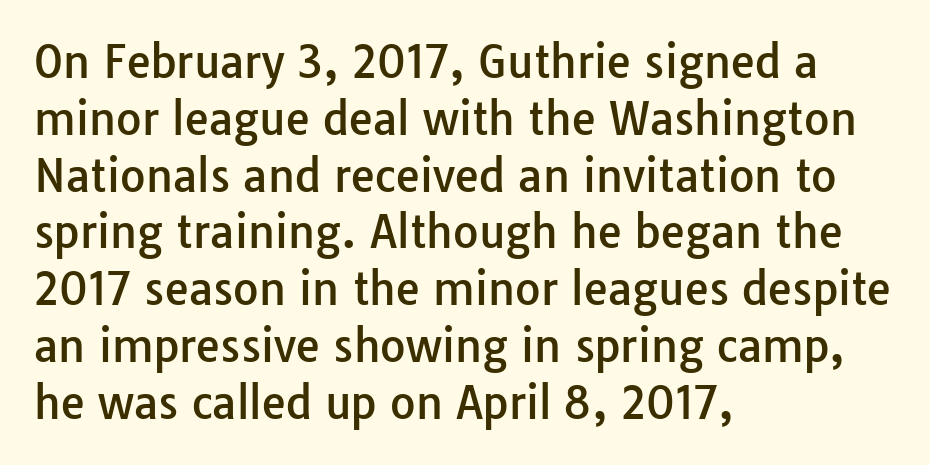
{"serif": "no", "italic": "no", "width": "normal", "stroke_contrast": "low", "x_height": "medium", "monospaced": "no", "underline": "no", "align": "left", "line_spacing": "normal", "line_spacing_ratio": 1.29, "letter_spacing": "normal", "letter_spacing_em": 0.0, "glyph_px": 44}
